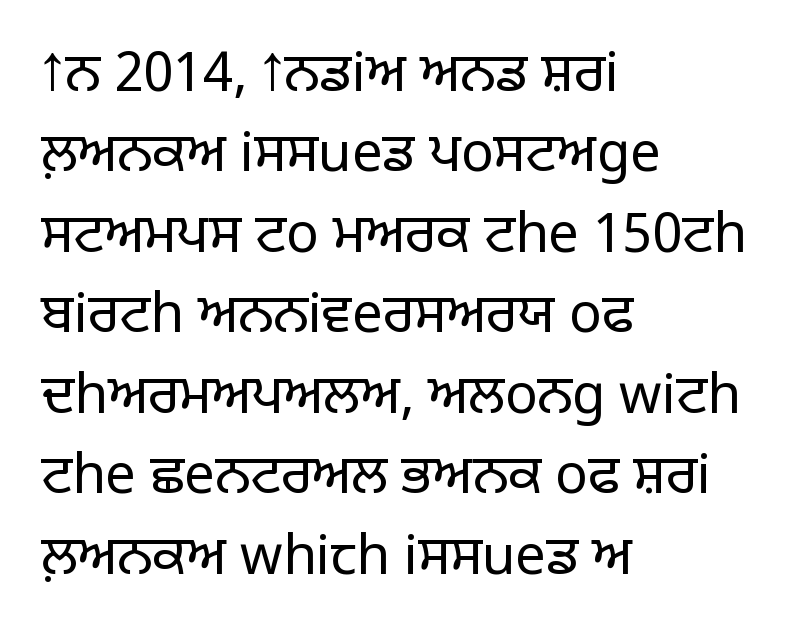
Q: Is the text bold? A: No.
Q: Is the text italic (slanted)? A: No, it is upright.
Q: Is the typeface a serif or a sans-serif typeface? A: Sans-serif.
Q: Is the text underlined? A: No.
Q: How is the paragraph aligned? A: Left-aligned.
Q: Is the spacing between letters normal or unusually wide? A: Normal.
Q: Is the spacing between lines tight, normal or loose? A: Normal.
Q: Width (condensed, normal, or wide)? A: Normal.
Q: Stroke contrast? A: Low.
Q: x-height? A: Large.
Q: Monospaced? A: No.
